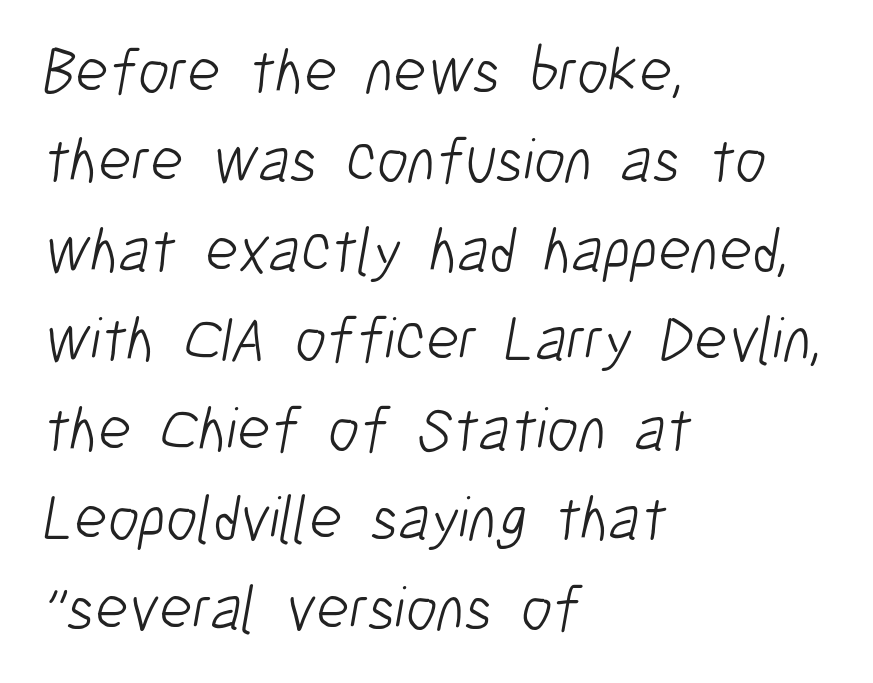
Q: Is the text bold? A: No.
Q: Is the typeface a serif or a sans-serif typeface? A: Sans-serif.
Q: Is the text underlined? A: No.
Q: How is the paragraph aligned? A: Left-aligned.
Q: Is the spacing between letters normal or unusually wide? A: Normal.
Q: Is the spacing between lines tight, normal or loose? A: Normal.
Q: Width (condensed, normal, or wide)? A: Condensed.
Q: Stroke contrast? A: Low.
Q: x-height? A: Medium.
Q: Monospaced? A: No.
